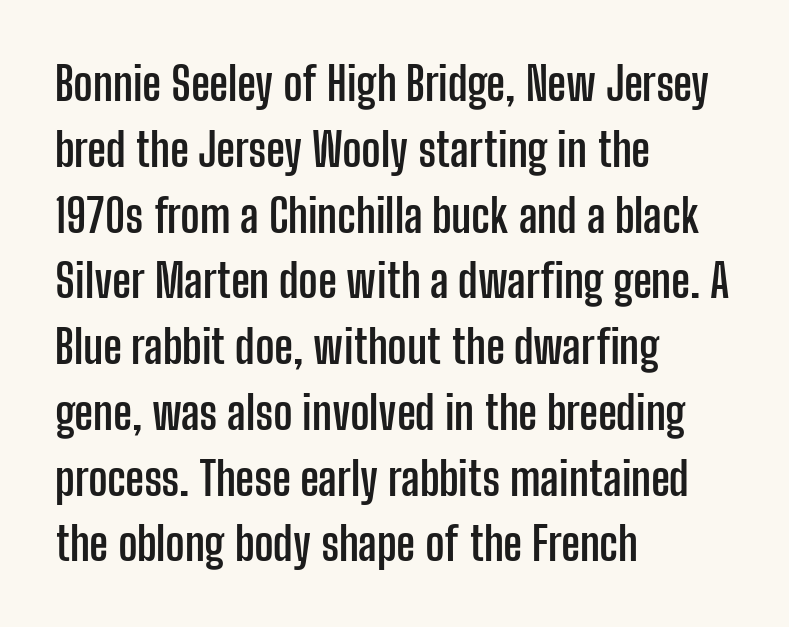
{"serif": "no", "italic": "no", "bold": "yes", "weight": "semibold", "width": "condensed", "stroke_contrast": "low", "x_height": "medium", "monospaced": "no", "underline": "no", "align": "left", "line_spacing": "normal", "line_spacing_ratio": 1.43, "letter_spacing": "normal", "letter_spacing_em": 0.0, "glyph_px": 46}
